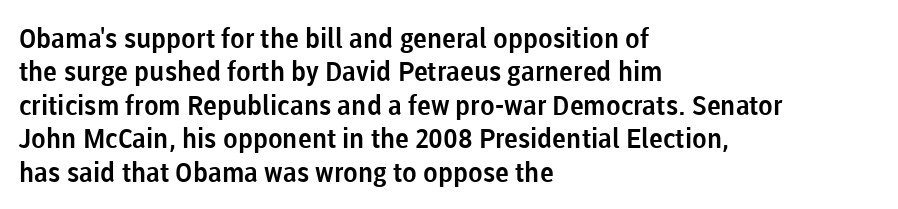
The specimen reads as upright at a glance. The words here are not underlined. Horizontal alignment here is leftward, the default for most running prose. The gaps between neighbouring characters are ordinary and unremarkable.
